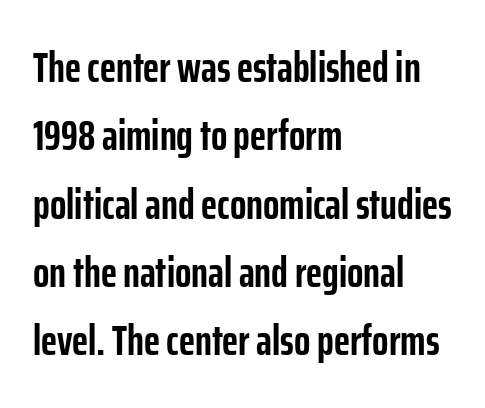
Q: Is the text bold? A: Yes.
Q: Is the text italic (slanted)? A: No, it is upright.
Q: Is the typeface a serif or a sans-serif typeface? A: Sans-serif.
Q: Is the text underlined? A: No.
Q: How is the paragraph aligned? A: Left-aligned.
Q: Is the spacing between letters normal or unusually wide? A: Normal.
Q: Is the spacing between lines tight, normal or loose? A: Normal.
Q: Width (condensed, normal, or wide)? A: Condensed.
Q: Stroke contrast? A: Low.
Q: x-height? A: Medium.
Q: Monospaced? A: No.
